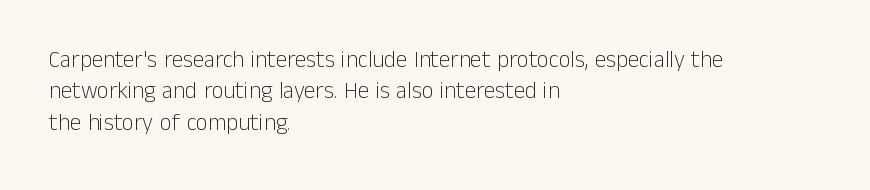
Q: Is the text bold? A: No.
Q: Is the text italic (slanted)? A: No, it is upright.
Q: Is the text underlined? A: No.
Q: How is the paragraph aligned? A: Left-aligned.
Q: Is the spacing between letters normal or unusually wide? A: Normal.
Q: Is the spacing between lines tight, normal or loose? A: Normal.
